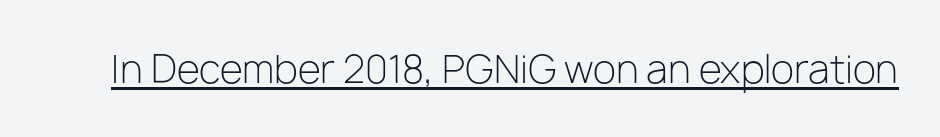
Rendered with straight, roman letterforms. Caption: face not bold, strokes unweighted. Somebody hit Ctrl+U on this one — the words are underlined. This sample uses plain, unmodified letter spacing. The face used here is proportionally spaced, like ordinary book or web type. The text was rendered using a sans face with plain stroke endings.
